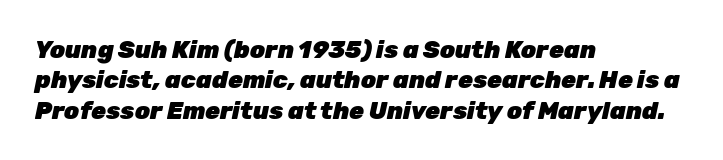
The image shows 24 px bold type, italic (leaning right); set left-aligned, normal line spacing (1.27x), normal letter spacing, not underlined.
